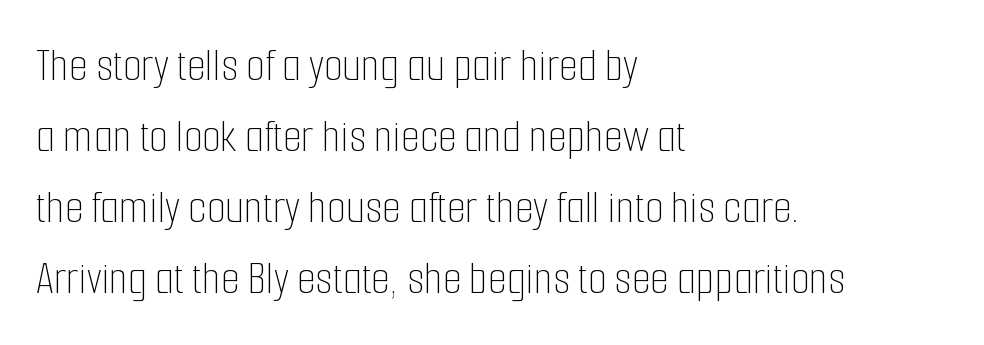
{"italic": "no", "bold": "no", "weight": "thin", "width": "condensed", "stroke_contrast": "low", "x_height": "medium", "monospaced": "no", "underline": "no", "align": "left", "line_spacing": "normal", "line_spacing_ratio": 1.48, "letter_spacing": "normal", "letter_spacing_em": 0.0, "glyph_px": 48}
